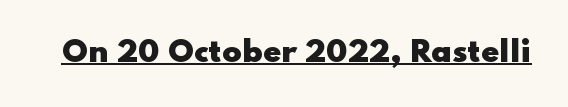
{"serif": "no", "italic": "no", "bold": "yes", "weight": "heavy", "width": "wide", "stroke_contrast": "low", "x_height": "small", "monospaced": "no", "underline": "yes", "letter_spacing": "normal", "letter_spacing_em": 0.0, "glyph_px": 29}
